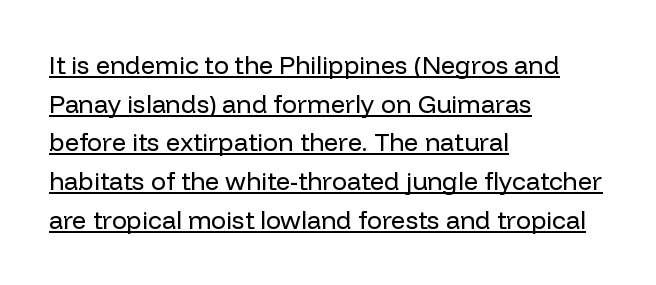
Every stem runs plumb, perpendicular to the baseline. The passage shown is not bold in any degree. Decoration check: the copy is underlined. Spacing between characters is what you'd get straight out of the box. Interline gaps are of average width in this sample.
